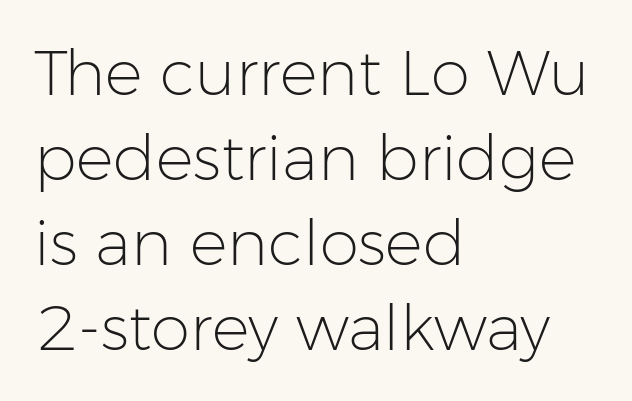
Q: Is the text bold? A: No.
Q: Is the text italic (slanted)? A: No, it is upright.
Q: Is the typeface a serif or a sans-serif typeface? A: Sans-serif.
Q: Is the text underlined? A: No.
Q: How is the paragraph aligned? A: Left-aligned.
Q: Is the spacing between letters normal or unusually wide? A: Normal.
Q: Is the spacing between lines tight, normal or loose? A: Normal.
Q: Width (condensed, normal, or wide)? A: Normal.
Q: Stroke contrast? A: Low.
Q: x-height? A: Medium.
Q: Monospaced? A: No.
